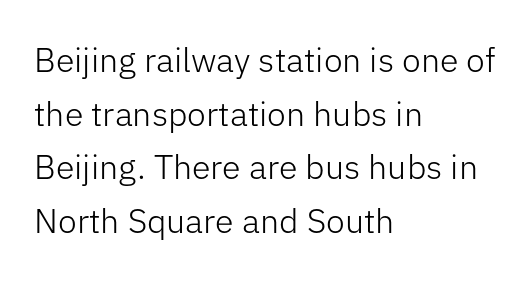
The image shows 34 px light sans-serif type, upright; set left-aligned, normal line spacing (1.58x), normal letter spacing, not underlined; low stroke contrast and a medium x-height.
